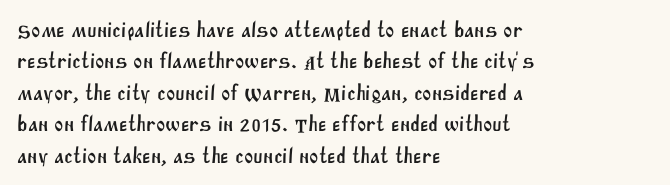
{"underline": "no", "align": "left", "line_spacing": "normal", "line_spacing_ratio": 1.43, "letter_spacing": "normal", "letter_spacing_em": 0.0, "glyph_px": 22}
